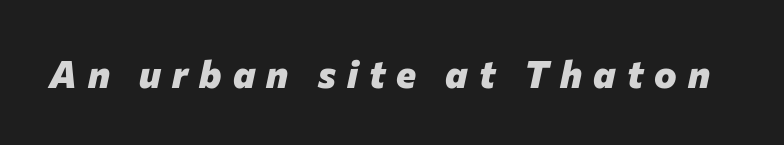
Lines of text with bare space underneath. Tall strokes in this sample are angled rather than plumb. This is heavy type, rendered in bold. Does extra space separate the letters? Yes, quite a lot of it. The rendering uses natural spacing where letterforms have individual widths.
